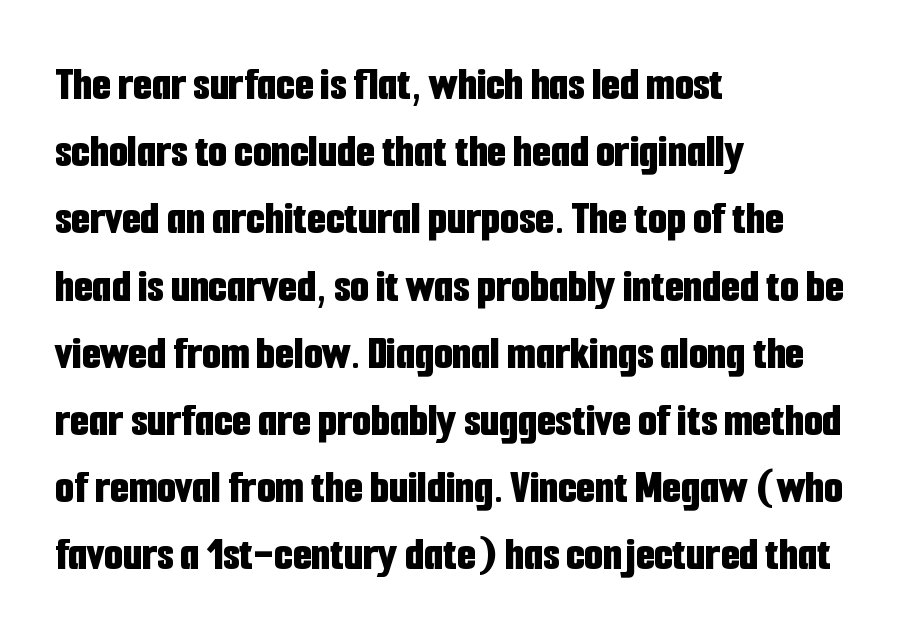
Observe the absence of serifs on each vertical stroke in this sample. Each glyph is drawn with heavy, bold strokes. Varying glyph widths throughout — classic text-font behaviour. Compared with a centered layout, this one pins lines to the left instead. Honestly, the letter spacing is just normal — you wouldn't notice it. The lettering holds an erect, upright posture throughout.
